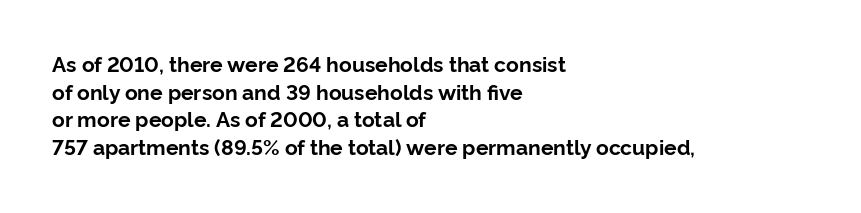
{"italic": "no", "bold": "yes", "underline": "no", "align": "left", "line_spacing": "normal", "line_spacing_ratio": 1.32, "letter_spacing": "normal", "letter_spacing_em": 0.0, "glyph_px": 21}
